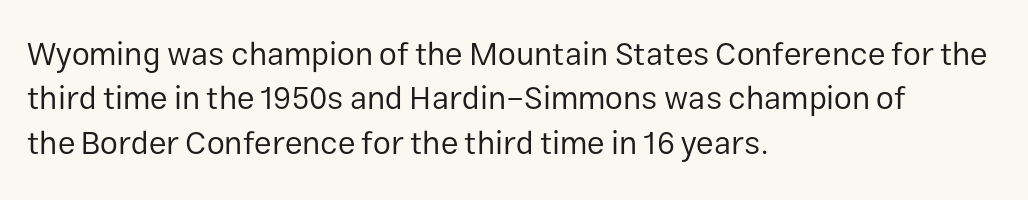
Line starts are locked; line ends wander. How are the letters spaced? Ordinarily, with no added tracking. On a weight scale, this lands at 450 or below. Upright lettering throughout. Are there feet on the stems? There aren't — it's a sans.
